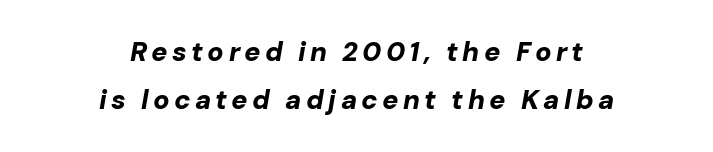
{"italic": "yes", "lean": "right", "slant_degrees": 10, "bold": "yes", "underline": "no", "align": "center", "line_spacing_ratio": 1.76, "glyph_px": 27}
